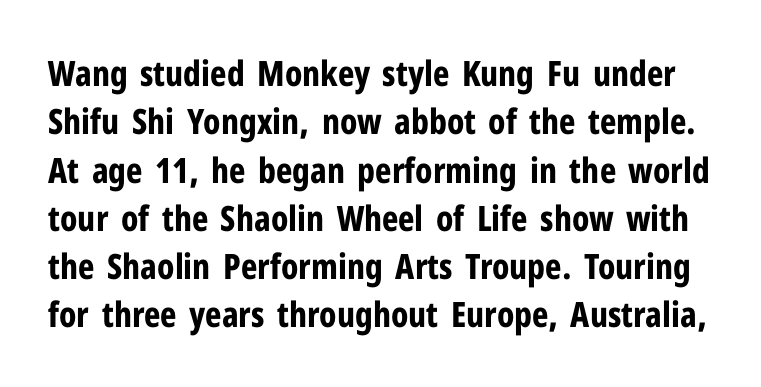
Do the characters align in a grid? No, the font is proportional. The rendering keeps characters at their native spacing. This rendering employs a face without finishing strokes, i.e., a sans-serif. Ordinary non-slanted type is in use. The glyphs have the mass of a bold cut. In terms of leading, this rendering sits right in the middle.
